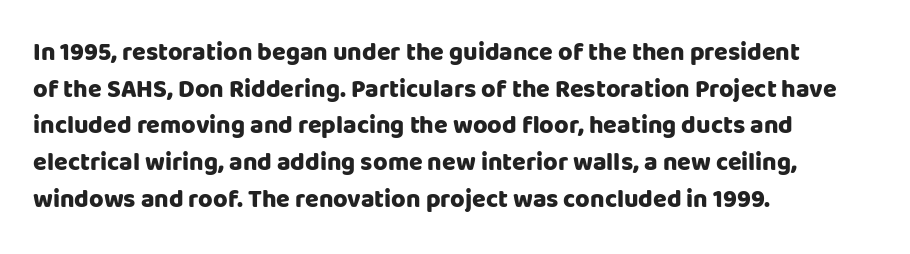
Q: Is the text bold? A: Yes.
Q: Is the text italic (slanted)? A: No, it is upright.
Q: Is the text underlined? A: No.
Q: How is the paragraph aligned? A: Left-aligned.
Q: Is the spacing between letters normal or unusually wide? A: Normal.
Q: Is the spacing between lines tight, normal or loose? A: Normal.
